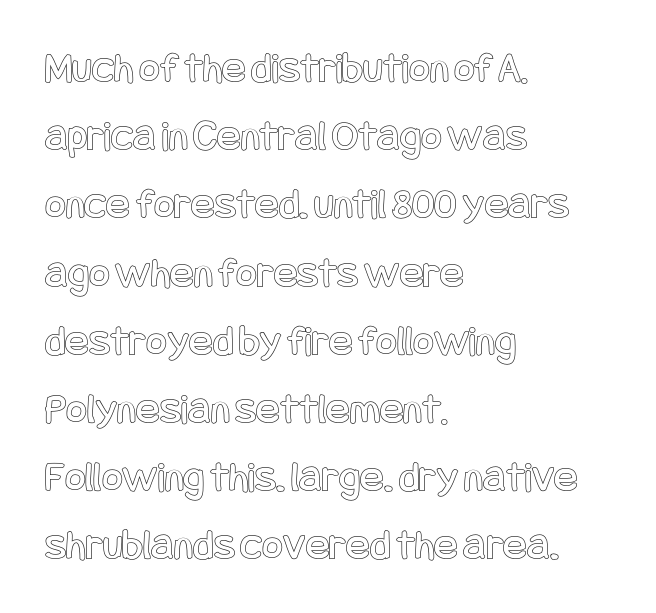
Q: Is the text italic (slanted)? A: No, it is upright.
Q: Is the text underlined? A: No.
Q: How is the paragraph aligned? A: Left-aligned.
Q: Is the spacing between letters normal or unusually wide? A: Normal.
Q: Is the spacing between lines tight, normal or loose? A: Normal.
Q: Width (condensed, normal, or wide)? A: Condensed.
Q: x-height? A: Large.
